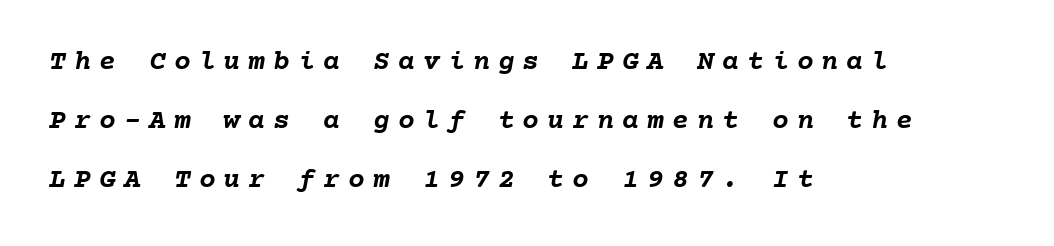
{"bold": "yes", "weight": "semibold", "width": "normal", "stroke_contrast": "low", "x_height": "medium", "monospaced": "yes", "underline": "no", "align": "left", "line_spacing": "loose", "line_spacing_ratio": 2.11, "letter_spacing": "wide", "letter_spacing_em": 0.29, "glyph_px": 28}
